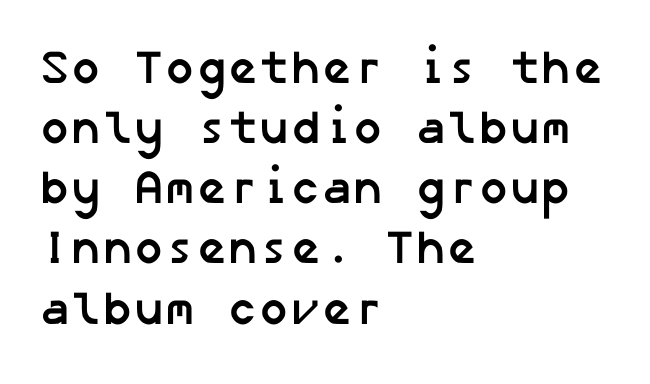
The image shows 47 px semibold sans-serif type; set left-aligned, normal line spacing (1.28x), normal letter spacing, not underlined; low stroke contrast and a medium x-height.
